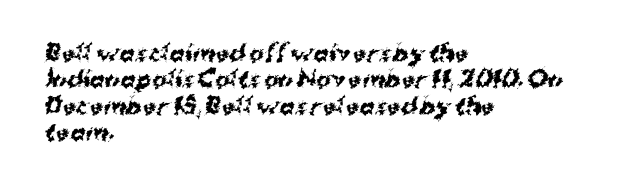
Q: Is the text bold? A: Yes.
Q: Is the text underlined? A: No.
Q: How is the paragraph aligned? A: Left-aligned.
Q: Is the spacing between letters normal or unusually wide? A: Normal.
